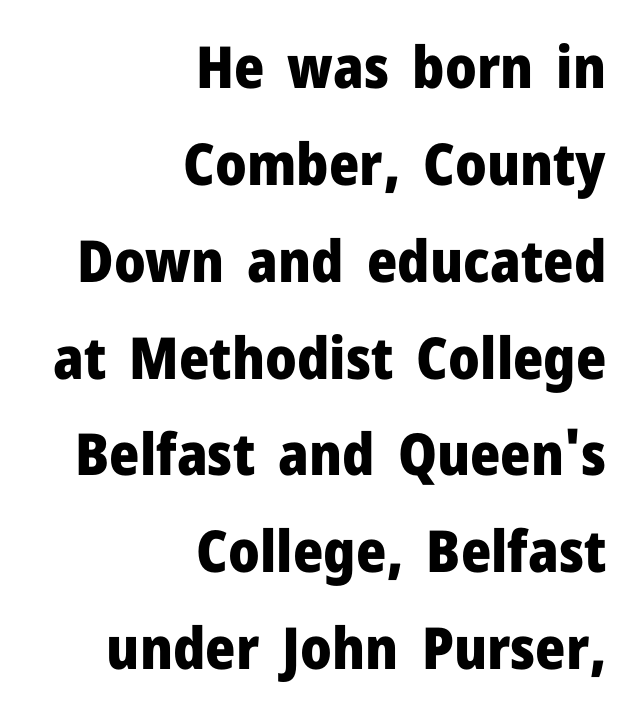
Descenders are the only things crossing below the line. Quick note: interline space is typical. The passage shown has conventional tracking throughout. This is the regular roman posture of the typeface. Note the varied advance widths — an 'i' is clearly narrower than an 'm'.
